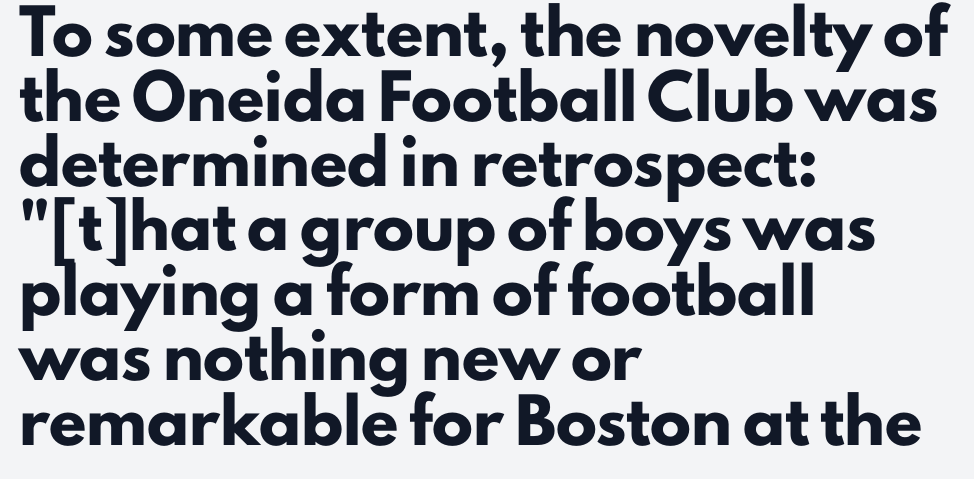
Stroke terminals: plain, sans-serif. The font's upright variant was chosen for this text. What stands out about the letter spacing? Nothing — it is the standard amount. Here the designer chose a conventional face with non-uniform glyph widths. Left-aligned paragraph, ragged on the right. Type without underlining.
